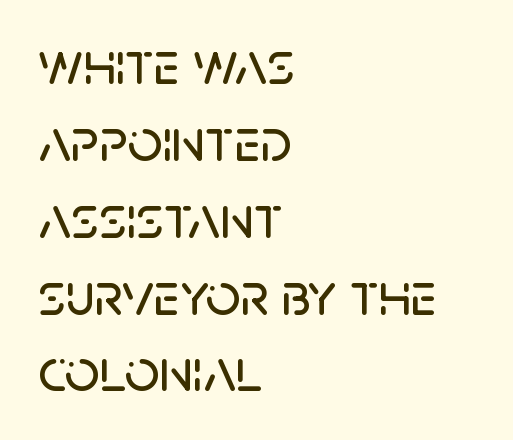
The letters sit at their default tracking, neither squeezed nor spread. The baseline area is clear. A typesetter would label this face a sans. Vertical spacing — default. Every character sits straight up, as roman type does.
